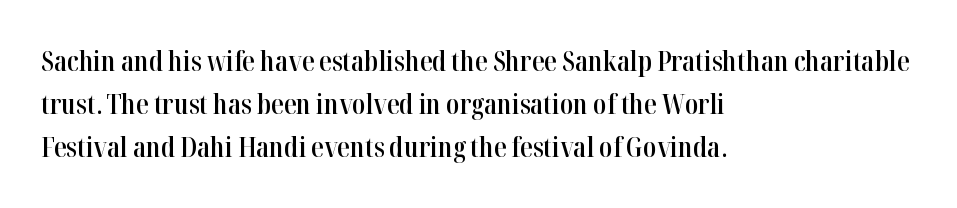
The image shows 28 px semibold, condensed serif type, upright; set left-aligned, normal line spacing (1.54x), normal letter spacing, not underlined; high stroke contrast and a medium x-height.
